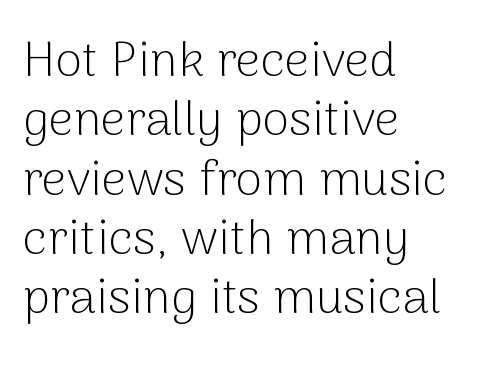
Q: Is the text bold? A: No.
Q: Is the text italic (slanted)? A: No, it is upright.
Q: Is the typeface a serif or a sans-serif typeface? A: Sans-serif.
Q: Is the text underlined? A: No.
Q: How is the paragraph aligned? A: Left-aligned.
Q: Is the spacing between letters normal or unusually wide? A: Normal.
Q: Width (condensed, normal, or wide)? A: Normal.
Q: Stroke contrast? A: Low.
Q: x-height? A: Medium.
Q: Monospaced? A: No.
